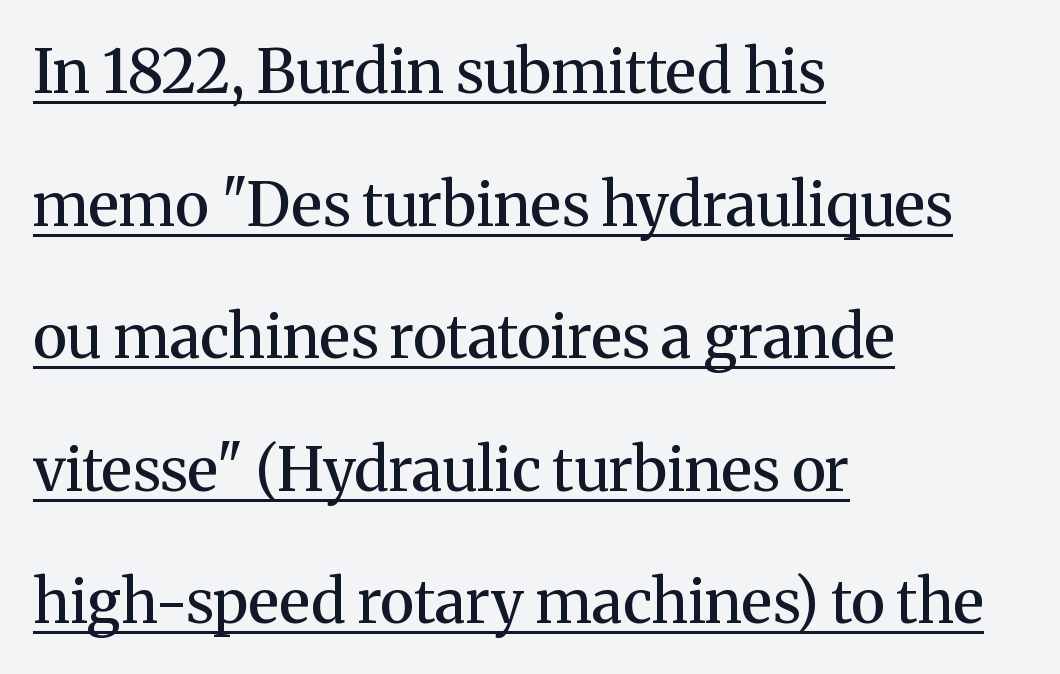
{"serif": "yes", "italic": "no", "bold": "semi", "weight": "semibold", "width": "normal", "stroke_contrast": "medium", "x_height": "medium", "monospaced": "no", "underline": "yes", "align": "left", "line_spacing": "loose", "line_spacing_ratio": 2.21, "letter_spacing": "normal", "letter_spacing_em": 0.0, "glyph_px": 60}
